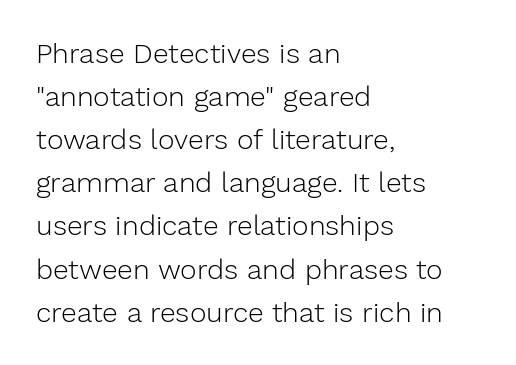
The image shows 28 px light sans-serif type, upright; set left-aligned, normal line spacing (1.54x), normal letter spacing, not underlined; low stroke contrast and a medium x-height.
